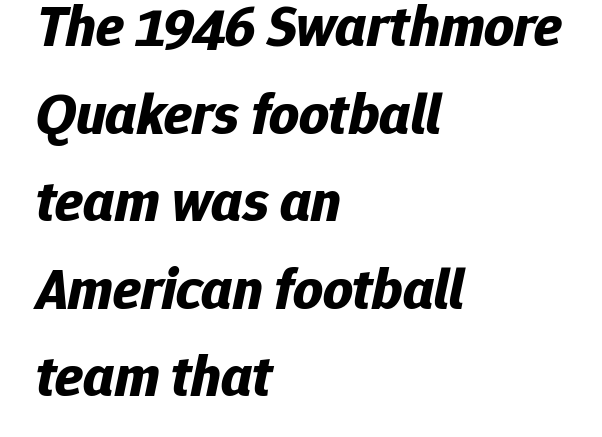
The image shows 58 px bold type, italic (leaning right); set left-aligned, normal line spacing (1.51x), normal letter spacing, not underlined; low stroke contrast and a medium x-height.
